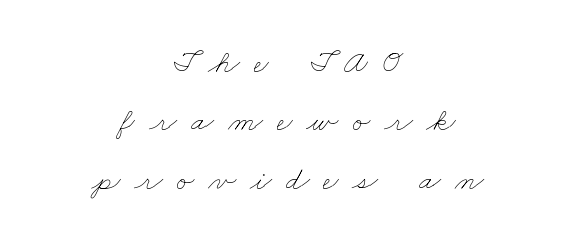
The baseline area is clear. Think of a printed novel: that variable character pitch is what you see here. Each stroke keeps to a modest, everyday thickness or less. Where is the straight margin? There isn't one; the lines are centered. Loose tracking; the words dissolve into strings of separated letters.
